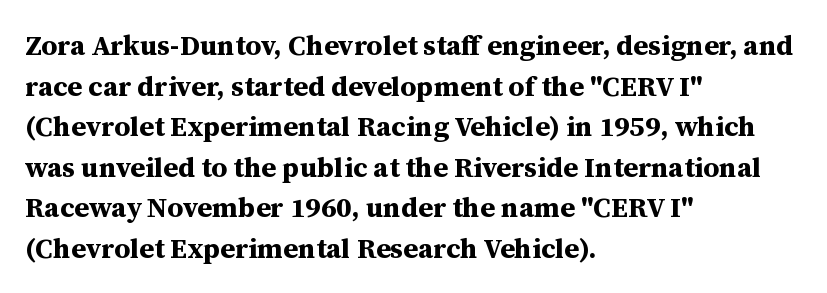
The image shows 28 px bold serif type, upright; set left-aligned, normal line spacing (1.45x), normal letter spacing, not underlined; medium stroke contrast and a medium x-height.
